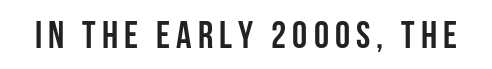
{"serif": "no", "italic": "no", "bold": "yes", "weight": "semibold", "width": "condensed", "stroke_contrast": "low", "x_height": "large", "monospaced": "no", "underline": "no", "glyph_px": 38}
